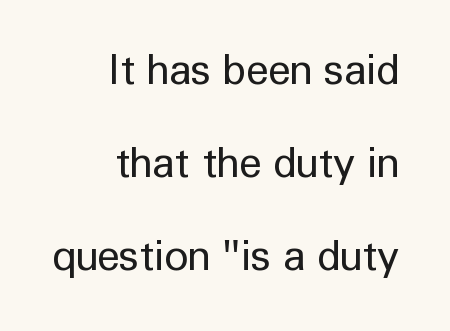
Short and long lines alike share a common ending point at right. Check where the strokes stop: nothing finishes them off — pure sans. The rendering uses natural spacing where letterforms have individual widths. Notice how the stems are strictly vertical — no italics here. A typesetter would call this leading open, well beyond the default.
